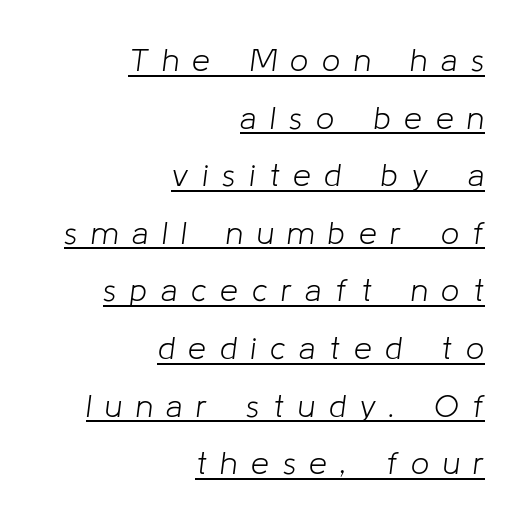
Q: Is the text bold? A: No.
Q: Is the text italic (slanted)? A: Yes, it leans right by about 8 degrees.
Q: Is the text underlined? A: Yes.
Q: How is the paragraph aligned? A: Right-aligned.
Q: Is the spacing between letters normal or unusually wide? A: Unusually wide.
Q: Width (condensed, normal, or wide)? A: Normal.
Q: Stroke contrast? A: Low.
Q: x-height? A: Medium.
Q: Monospaced? A: No.
